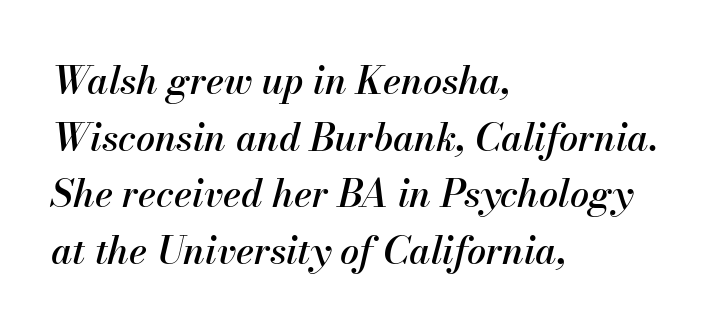
{"italic": "yes", "lean": "right", "slant_degrees": 13, "width": "normal", "stroke_contrast": "medium", "x_height": "small", "monospaced": "no", "underline": "no", "align": "left", "line_spacing": "normal", "line_spacing_ratio": 1.49, "letter_spacing": "normal", "letter_spacing_em": 0.0, "glyph_px": 38}
